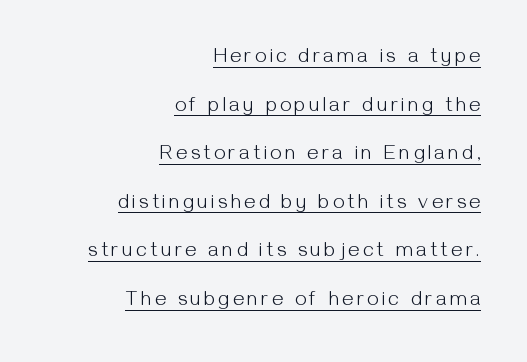
Q: Is the text bold? A: No.
Q: Is the text italic (slanted)? A: No, it is upright.
Q: Is the text underlined? A: Yes.
Q: How is the paragraph aligned? A: Right-aligned.
Q: Is the spacing between lines tight, normal or loose? A: Loose.
